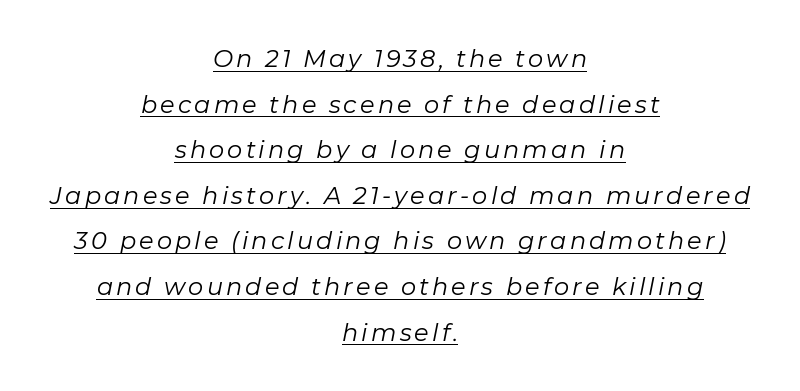
{"italic": "yes", "lean": "right", "slant_degrees": 11, "bold": "no", "underline": "yes", "align": "center", "line_spacing": "loose", "line_spacing_ratio": 1.9, "glyph_px": 24}
